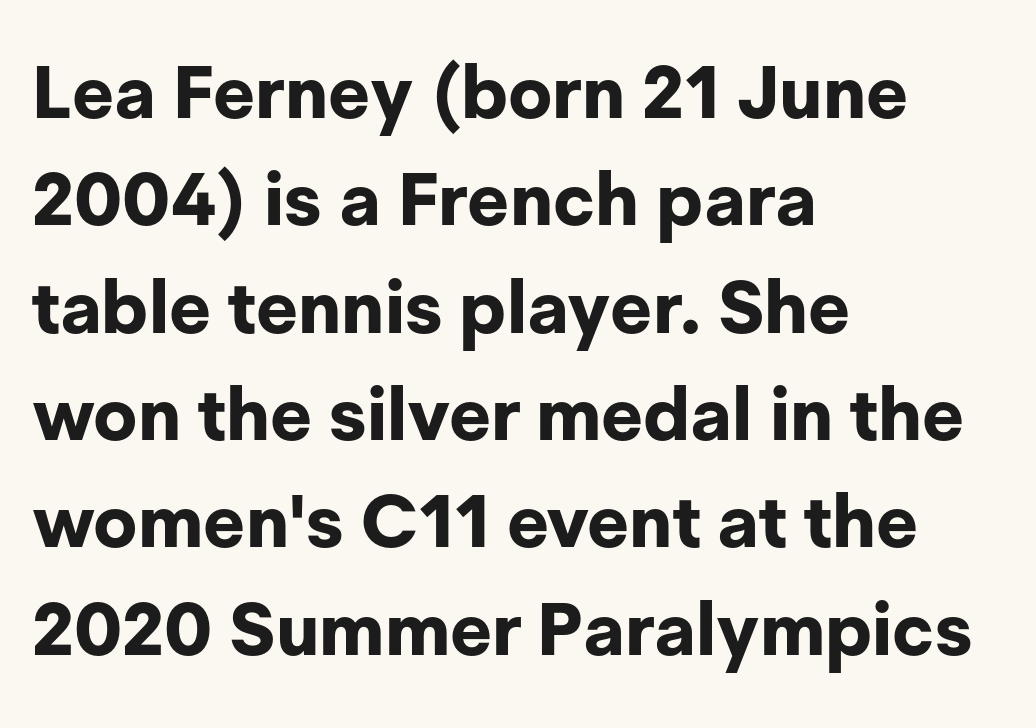
A typesetter would mark this as roman, not italic. How heavy is the stroke? Heavy — this is a bold. All the whitespace from short lines collects on the right. Spacing verdict: proportional, widths tailored to each character. Each letter's strokes conclude bluntly, with no projecting serifs.
